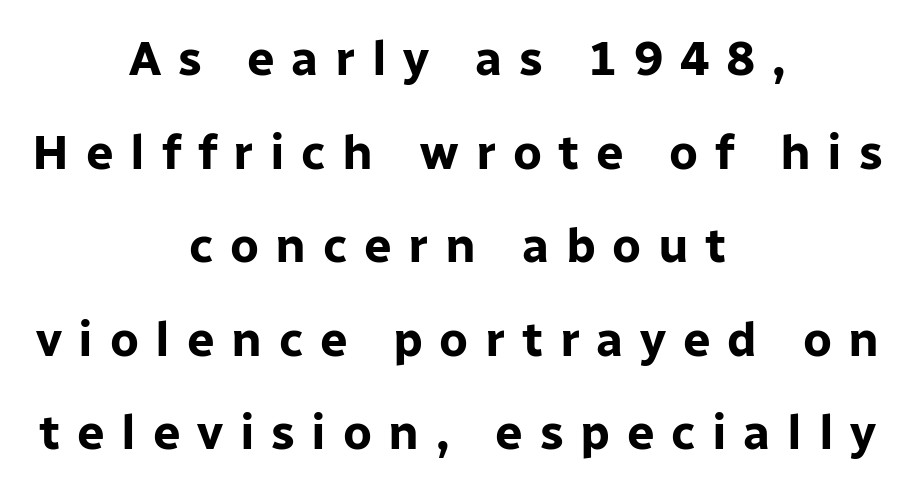
The image shows 49 px bold sans-serif type, upright; set centered, loose line spacing (1.91x), unusually wide letter spacing (+0.34 em), not underlined; low stroke contrast and a medium x-height.
